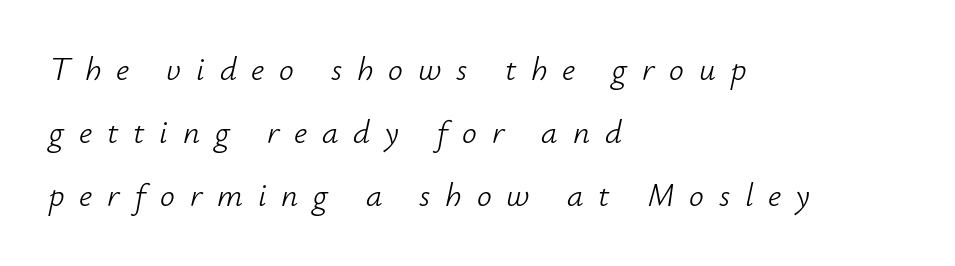
The image shows 33 px light type, italic (leaning right); set left-aligned, loose line spacing (1.91x), unusually wide letter spacing (+0.45 em), not underlined; low stroke contrast and a small x-height.
